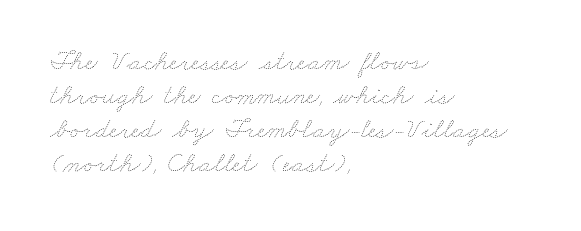
In terms of letterspacing, this is plain default setting. These lines are rendered in a variable-pitch font. Lines of text with bare space underneath. Line starts are locked; line ends wander.
